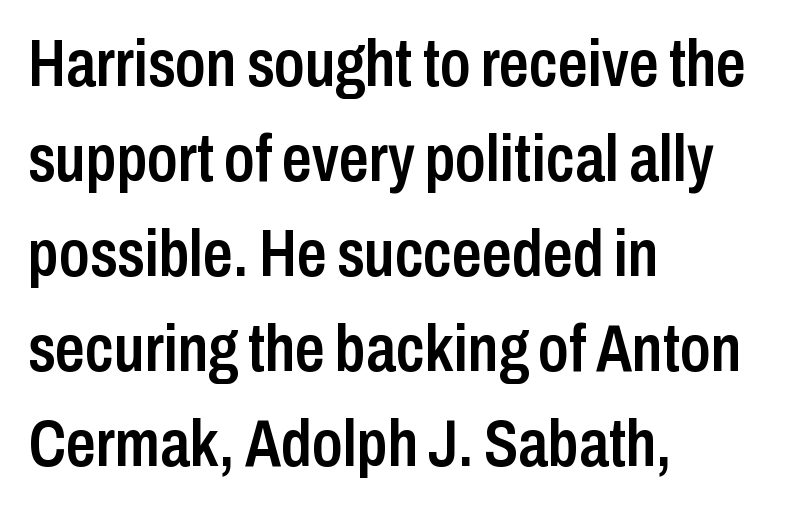
Each line starts at the same left margin while the right side varies. Classification — sans serif. The zone under the glyphs is completely vacant. Horizontal bands of white between lines are of average thickness.
